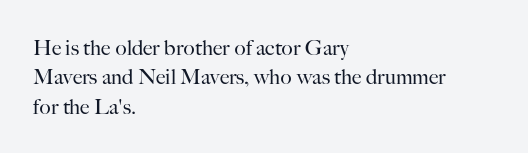
{"italic": "no", "bold": "no", "underline": "no", "align": "left", "line_spacing": "normal", "line_spacing_ratio": 1.4, "letter_spacing": "normal", "letter_spacing_em": 0.0, "glyph_px": 21}
